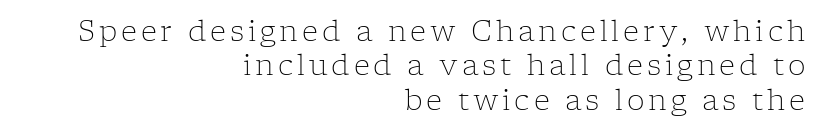
The image shows 28 px light serif type, upright; set right-aligned, line spacing 1.23x, not underlined; low stroke contrast and a medium x-height.
